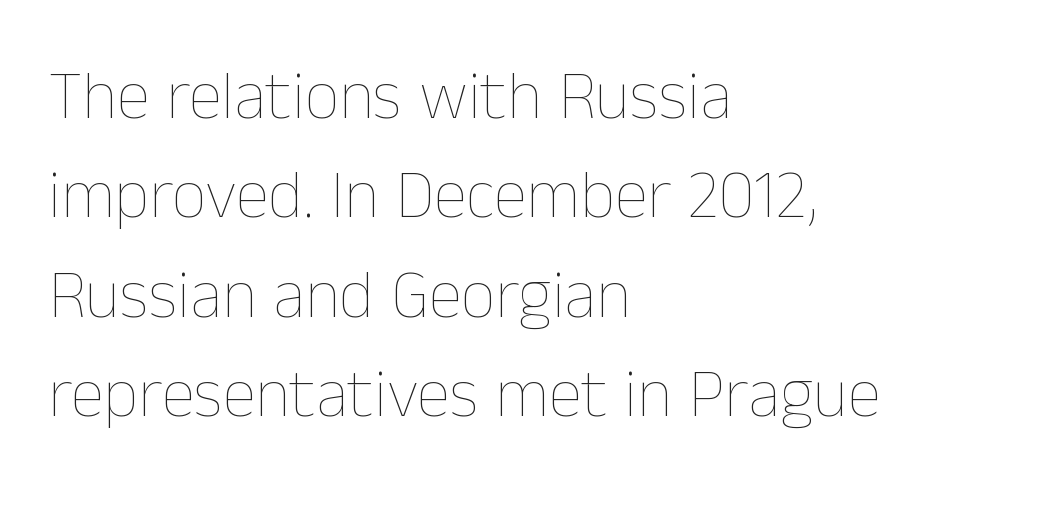
{"italic": "no", "bold": "no", "weight": "thin", "width": "normal", "stroke_contrast": "low", "x_height": "medium", "monospaced": "no", "underline": "no", "align": "left", "line_spacing": "normal", "line_spacing_ratio": 1.46, "letter_spacing": "normal", "letter_spacing_em": 0.0, "glyph_px": 68}
